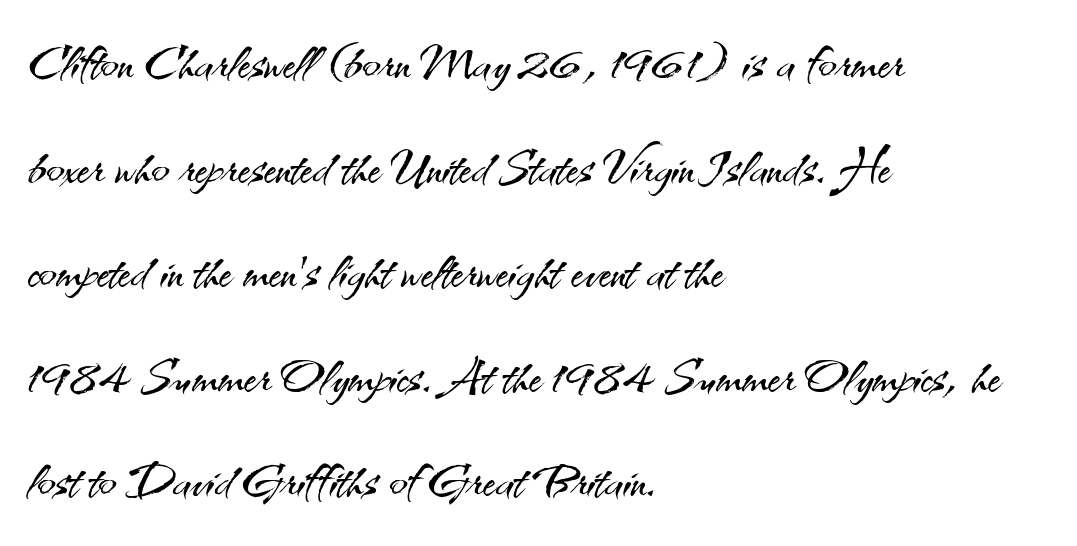
One glance says typical: line gaps are just what's usual. Serifs: no, the terminals of the letterforms are clean. Proportional: the letters do not fall into vertical columns. Heft: none added — not bold.
